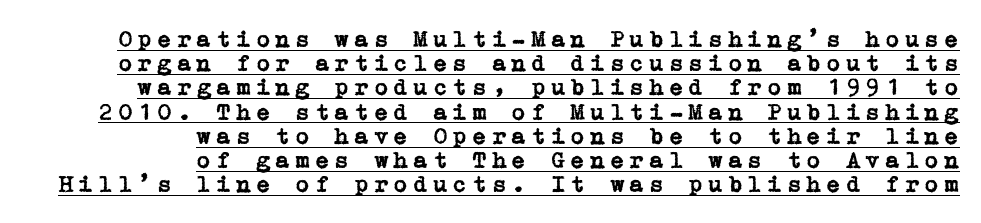
The image shows 24 px text type, upright; set right-aligned, tight line spacing (1.01x), unusually wide letter spacing (+0.2 em), underlined.
